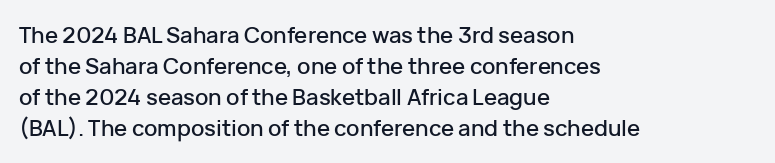
The image shows 22 px text type, upright; set left-aligned, normal line spacing (1.41x), normal letter spacing, not underlined.
